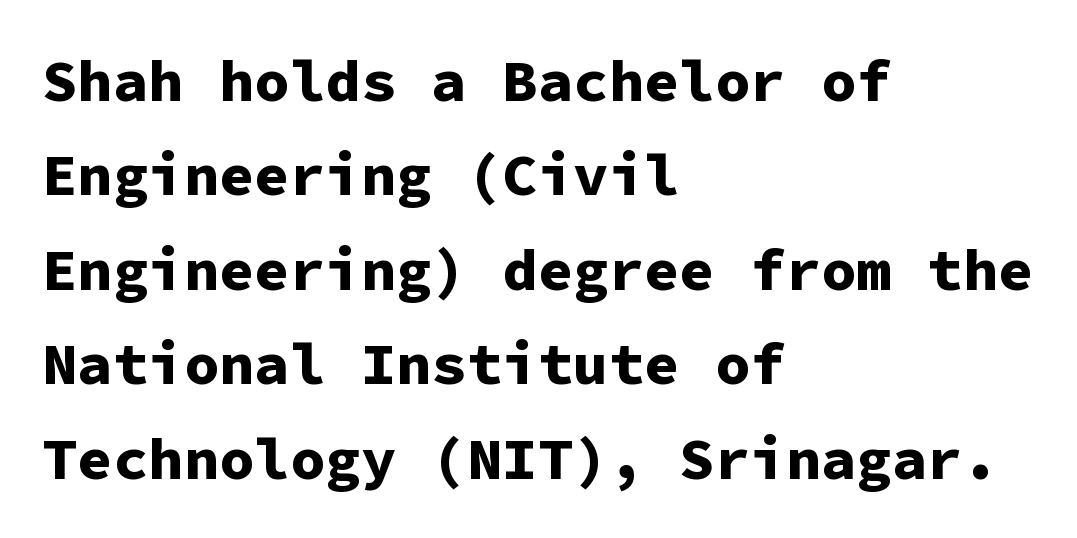
Only glyphs here, with clear space below each row. These lines stack with their left ends in a neat column. Summary of weight: heavy, a full bold. In terms of letterform style, serifs are entirely absent. Compared with typical body copy, the letter spacing here is the same. These lines are rendered in a fixed-pitch font.
